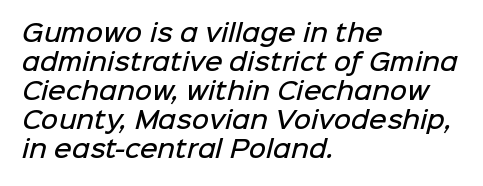
Here the glyphs are tracked normally, forming tight word shapes. A semibold gives these letters moderate extra thickness, short of bold. The paragraph shown leans on its left margin. A clean baseline with only descenders dipping below it.
